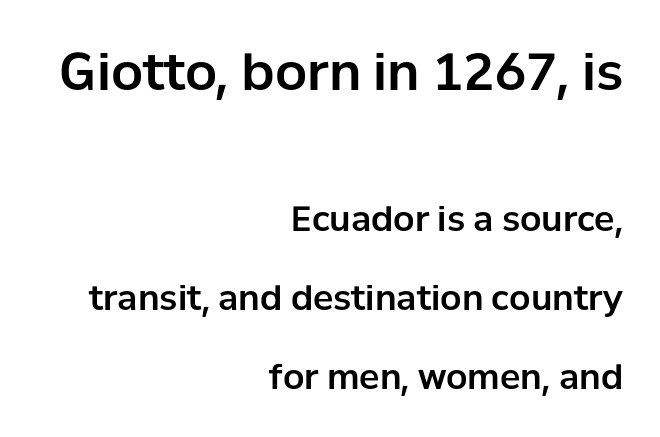
The image shows 51 px sans-serif type, upright; set right-aligned, loose line spacing (2.32x), normal letter spacing, not underlined; the first (top) block is 1.5x larger; low stroke contrast and a medium x-height.
